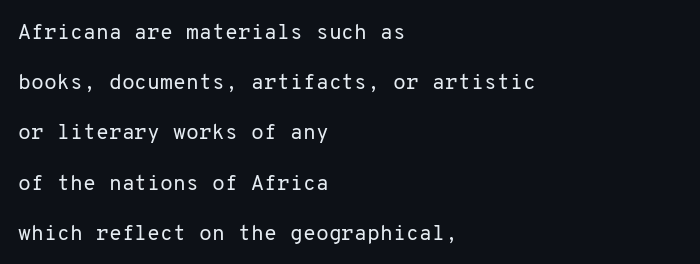
The image shows 21 px text type, upright; set left-aligned, loose line spacing (2.39x), normal letter spacing, not underlined.
